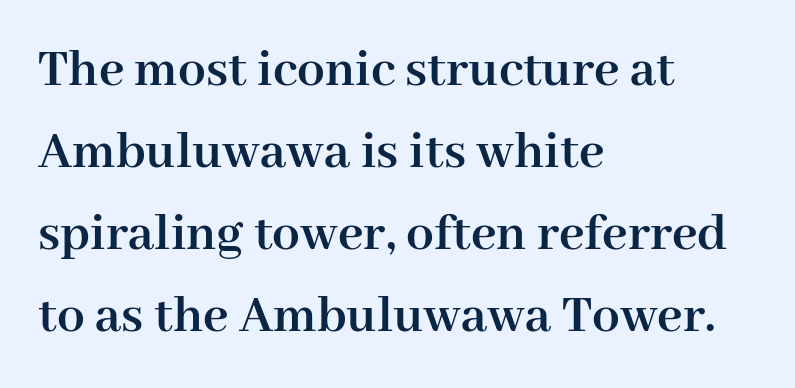
Q: Is the text bold? A: Yes.
Q: Is the text italic (slanted)? A: No, it is upright.
Q: Is the typeface a serif or a sans-serif typeface? A: Serif.
Q: Is the text underlined? A: No.
Q: How is the paragraph aligned? A: Left-aligned.
Q: Is the spacing between letters normal or unusually wide? A: Normal.
Q: Is the spacing between lines tight, normal or loose? A: Normal.
Q: Width (condensed, normal, or wide)? A: Normal.
Q: Stroke contrast? A: High.
Q: x-height? A: Medium.
Q: Monospaced? A: No.
